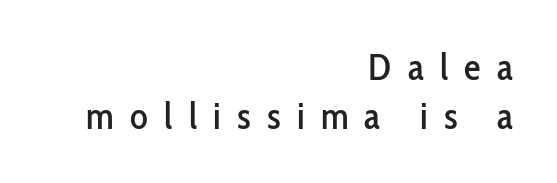
{"serif": "no", "italic": "no", "width": "condensed", "stroke_contrast": "low", "x_height": "medium", "monospaced": "no", "underline": "no", "align": "right", "line_spacing": "normal", "line_spacing_ratio": 1.32, "letter_spacing": "wide", "letter_spacing_em": 0.44, "glyph_px": 37}
